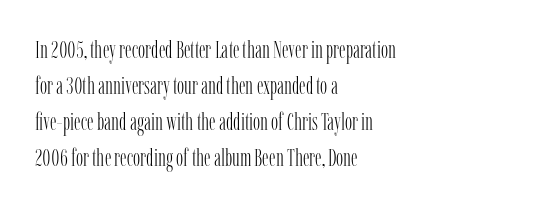
There is no visible air inserted between adjacent glyphs. The rendering anchors every line to the left-hand side. Counters stay open thanks to moderate or lighter strokes. Is there much room between lines? A standard amount, neither cramped nor airy. Type without underlining.
